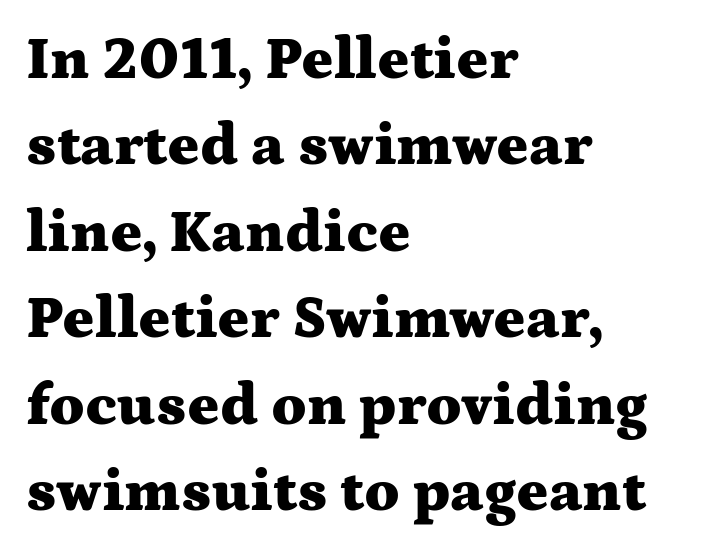
Q: Is the text bold? A: Yes.
Q: Is the text italic (slanted)? A: No, it is upright.
Q: Is the typeface a serif or a sans-serif typeface? A: Serif.
Q: Is the text underlined? A: No.
Q: How is the paragraph aligned? A: Left-aligned.
Q: Is the spacing between letters normal or unusually wide? A: Normal.
Q: Is the spacing between lines tight, normal or loose? A: Normal.
Q: Width (condensed, normal, or wide)? A: Wide.
Q: Stroke contrast? A: Medium.
Q: x-height? A: Medium.
Q: Monospaced? A: No.
